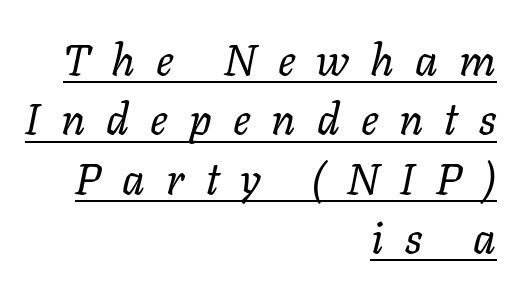
{"italic": "yes", "lean": "right", "slant_degrees": 11, "bold": "no", "weight": "regular", "width": "normal", "stroke_contrast": "low", "x_height": "medium", "monospaced": "no", "underline": "yes", "align": "right", "line_spacing": "normal", "line_spacing_ratio": 1.35, "letter_spacing": "wide", "letter_spacing_em": 0.48, "glyph_px": 44}
